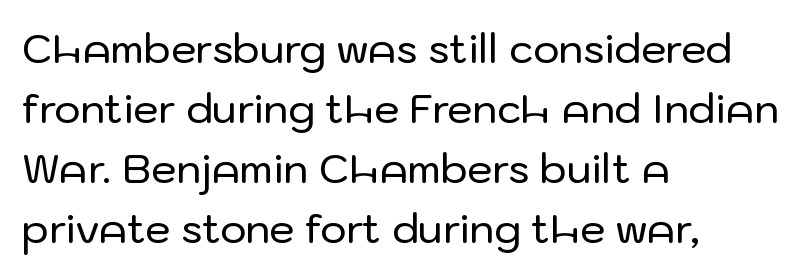
Interline gaps are of average width in this sample. Italic? Not at all — the glyphs are vertical. Each row of text sits above clean, open space. Tracking here is standard; glyphs follow each other at the usual distance. This sample uses a sans-serif face. Looks like regular typesetting: each glyph gets only the width it needs.
